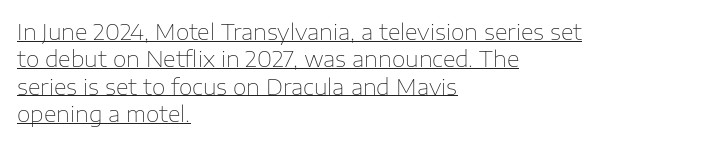
Stems here are at most as thick as an everyday book face. Posture: straight, roman, zero tilt. Observe the ordinary spacing: letters are neighbours, not strangers. In designer terms, the underline attribute is active on this setting. Left-aligned paragraph, ragged on the right.
